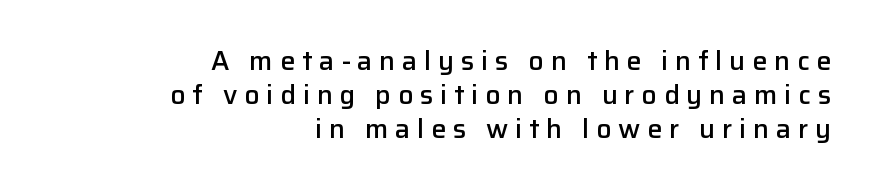
{"italic": "no", "bold": "semi", "underline": "no", "align": "right", "line_spacing": "normal", "line_spacing_ratio": 1.26, "letter_spacing": "wide", "letter_spacing_em": 0.25, "glyph_px": 27}
